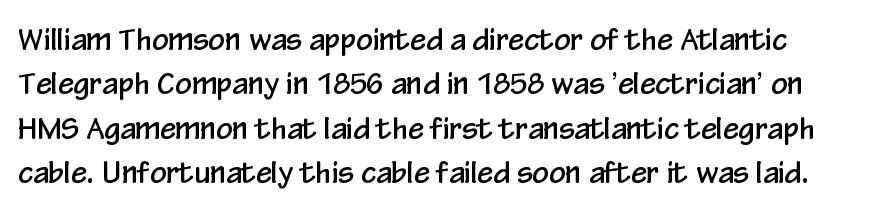
Q: Is the text italic (slanted)? A: No, it is upright.
Q: Is the typeface a serif or a sans-serif typeface? A: Sans-serif.
Q: Is the text underlined? A: No.
Q: How is the paragraph aligned? A: Left-aligned.
Q: Is the spacing between letters normal or unusually wide? A: Normal.
Q: Is the spacing between lines tight, normal or loose? A: Normal.
Q: Width (condensed, normal, or wide)? A: Condensed.
Q: Stroke contrast? A: Low.
Q: x-height? A: Medium.
Q: Monospaced? A: No.
